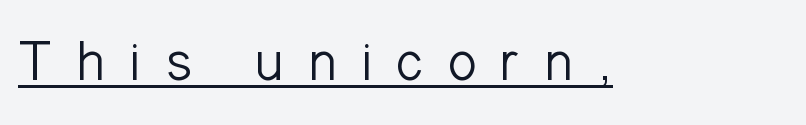
The image shows 56 px light sans-serif type, upright; set unusually wide letter spacing (+0.41 em), underlined; low stroke contrast and a medium x-height.
